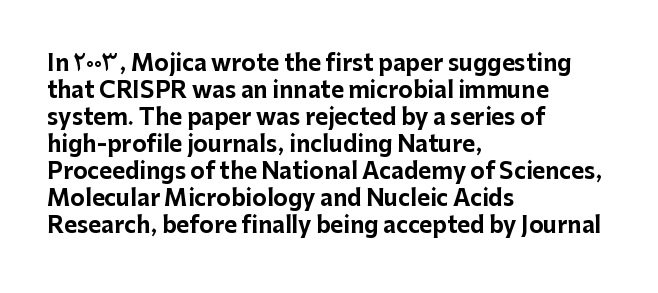
{"italic": "no", "bold": "yes", "underline": "no", "align": "left", "line_spacing_ratio": 1.23, "letter_spacing": "normal", "letter_spacing_em": 0.0, "glyph_px": 22}
